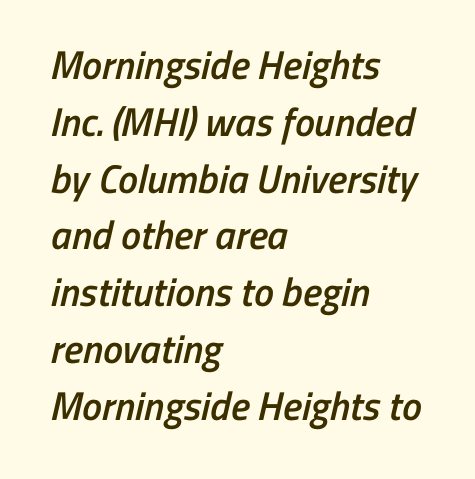
The face used here is proportionally spaced, like ordinary book or web type. Typographic density is moderately raised because the face is semibold. This rendering leaves character spacing at its baseline value. Check under the words: just untouched page.
